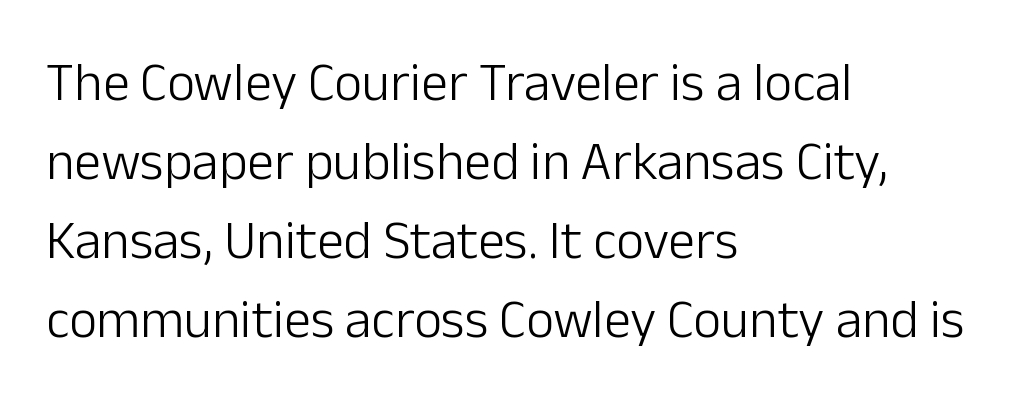
{"serif": "no", "italic": "no", "bold": "no", "weight": "light", "width": "normal", "stroke_contrast": "low", "x_height": "medium", "monospaced": "no", "underline": "no", "align": "left", "line_spacing": "normal", "line_spacing_ratio": 1.46, "letter_spacing": "normal", "letter_spacing_em": 0.0, "glyph_px": 54}
